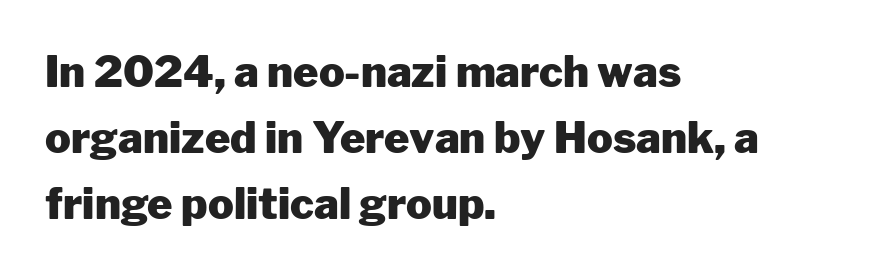
The area under the type is left untouched. Proportional: the letters do not fall into vertical columns. Caption: bold face, heavy strokes. How are the letters spaced? Ordinarily, with no added tracking. The axis of the letterforms is exactly vertical.
